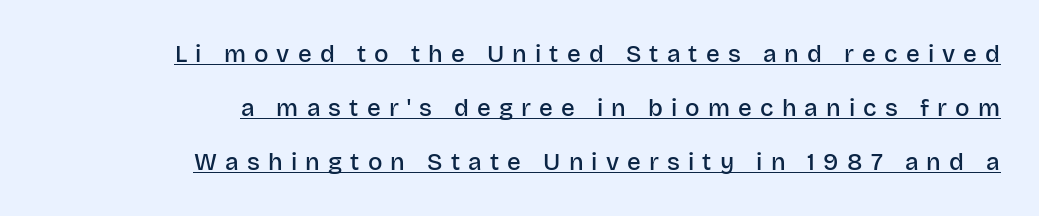
The image shows 24 px text type, upright; set right-aligned, loose line spacing (2.25x), unusually wide letter spacing (+0.34 em), underlined.
